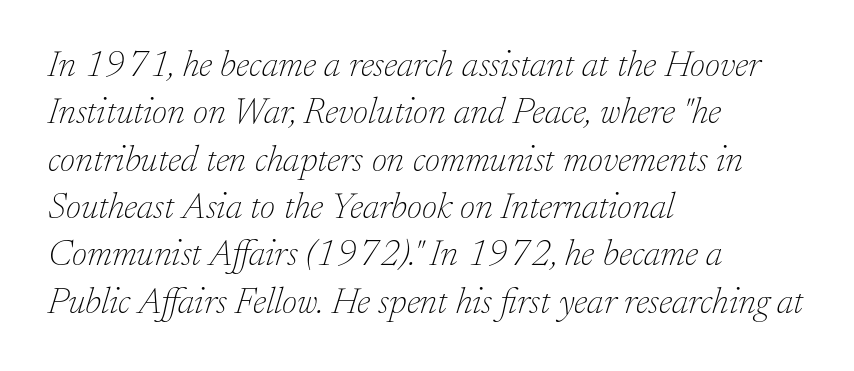
Letters have the restrained weight of plain body copy at most. Vertical spacing — default. Inter-character spacing is left at the font's built-in metrics. Descenders hang freely into open space. A classic flush-left, rag-right setting is used for this passage.
